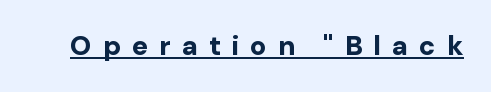
The image shows 27 px bold type, upright; set unusually wide letter spacing (+0.41 em), underlined.
